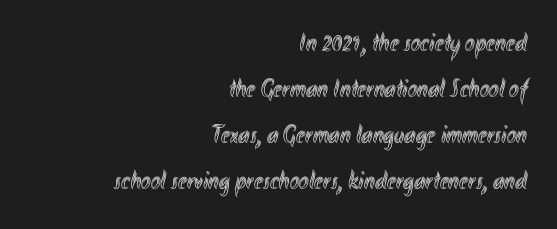
Q: Is the text italic (slanted)? A: Yes.
Q: Is the text underlined? A: No.
Q: How is the paragraph aligned? A: Right-aligned.
Q: Is the spacing between letters normal or unusually wide? A: Normal.
